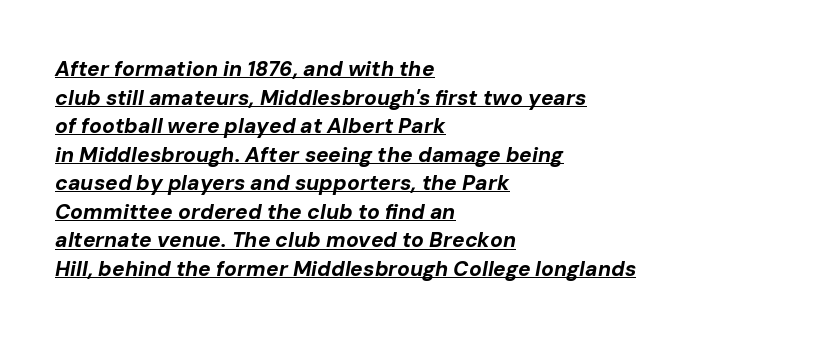
{"italic": "yes", "lean": "right", "slant_degrees": 10, "bold": "yes", "underline": "yes", "align": "left", "line_spacing": "normal", "line_spacing_ratio": 1.36, "letter_spacing": "normal", "letter_spacing_em": 0.0, "glyph_px": 21}
